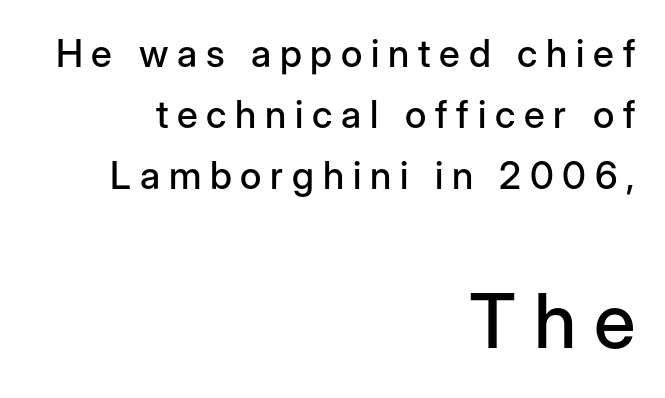
Stroke terminals: plain, sans-serif. A typesetter would call this proportional, since set widths differ per character. A student would notice the bottom passage is typeset larger than what precedes it. In terms of leading, this rendering sits right in the middle. The gap between lines stays unmarked. Caption: multi-line text, flush right, ragged left.
